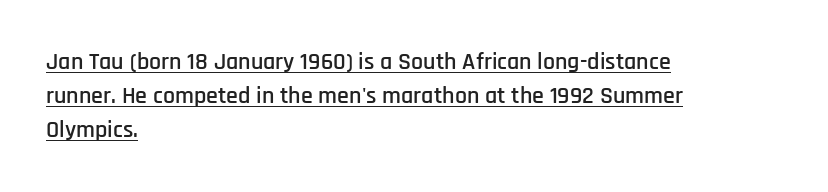
{"italic": "no", "underline": "yes", "align": "left", "line_spacing": "normal", "line_spacing_ratio": 1.41, "letter_spacing": "normal", "letter_spacing_em": 0.0, "glyph_px": 24}
